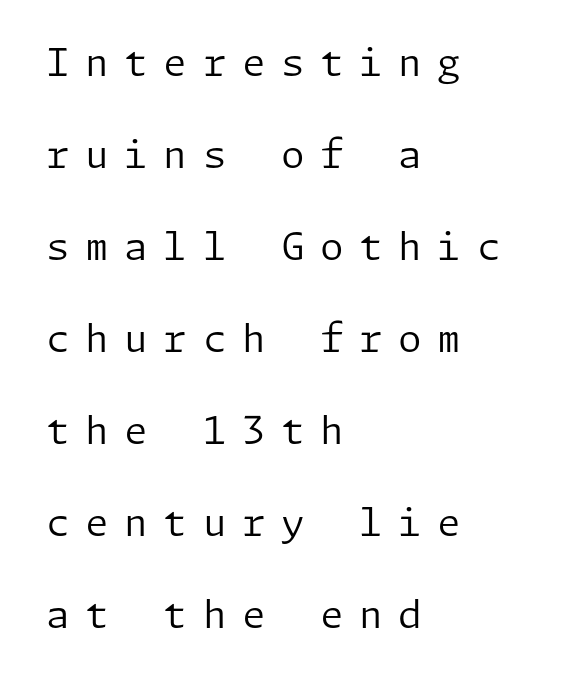
The image shows 38 px regular-weight sans-serif type, upright; set left-aligned, loose line spacing (2.42x), unusually wide letter spacing (+0.41 em), not underlined; low stroke contrast and a medium x-height.
